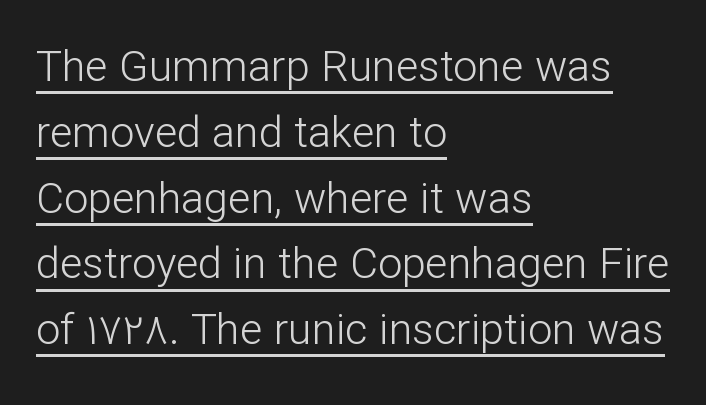
{"serif": "no", "italic": "no", "bold": "no", "weight": "light", "width": "normal", "stroke_contrast": "low", "x_height": "medium", "monospaced": "no", "underline": "yes", "align": "left", "line_spacing": "normal", "line_spacing_ratio": 1.53, "letter_spacing": "normal", "letter_spacing_em": 0.0, "glyph_px": 43}
